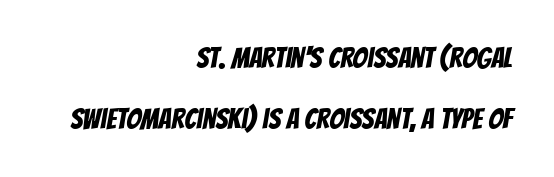
The image shows 29 px condensed sans-serif type; set right-aligned, loose line spacing (2.1x), normal letter spacing, not underlined; low stroke contrast and a large x-height.
